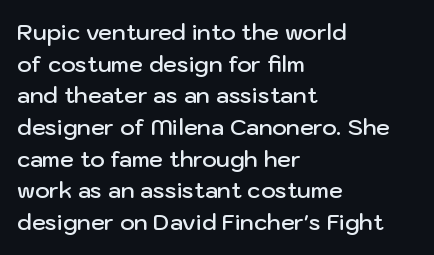
The passage shown stacks its lines at a standard gap. Beneath every word, the page is bare. The compositor pushed each line to the left boundary. Tall strokes in this sample are plumb rather than angled.
